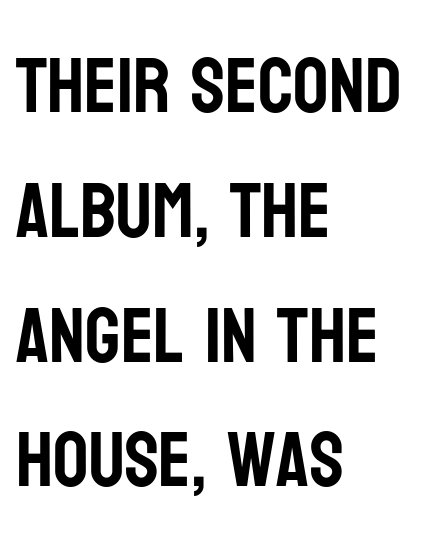
{"serif": "no", "italic": "no", "width": "condensed", "stroke_contrast": "low", "x_height": "large", "monospaced": "no", "underline": "no", "align": "left", "line_spacing": "normal", "line_spacing_ratio": 1.6, "letter_spacing": "normal", "letter_spacing_em": 0.0, "glyph_px": 78}
